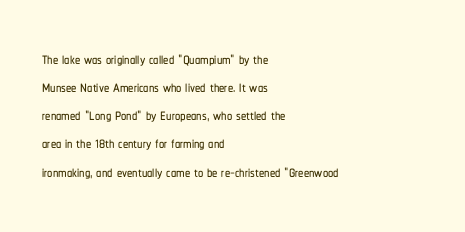
{"italic": "no", "underline": "no", "align": "left", "line_spacing": "normal", "line_spacing_ratio": 1.34, "letter_spacing": "normal", "letter_spacing_em": 0.0, "glyph_px": 21}
